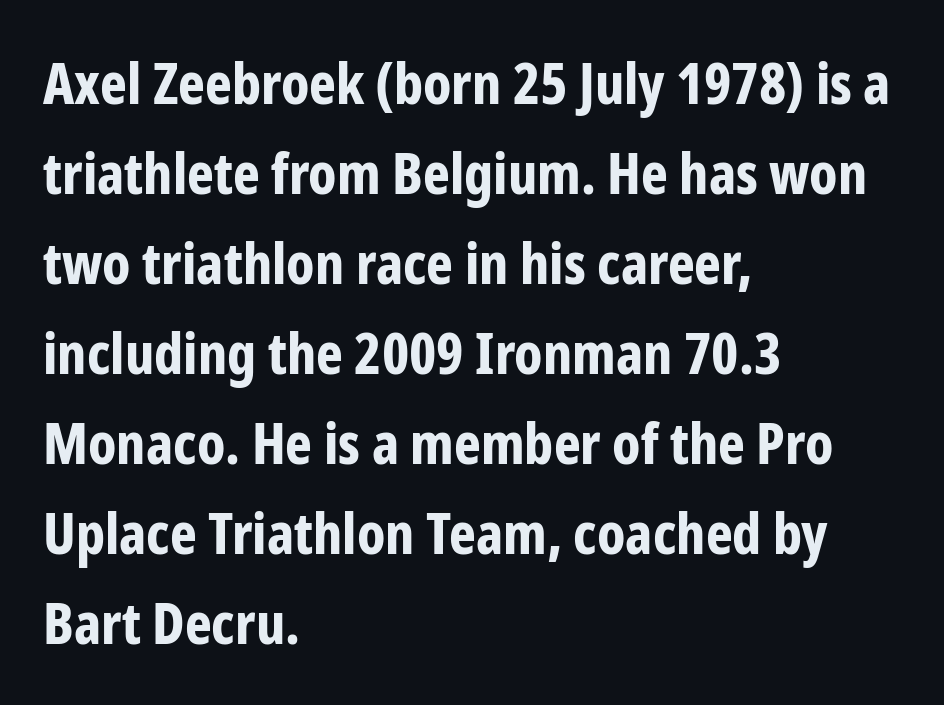
The image shows 57 px bold, condensed sans-serif type, upright; set left-aligned, normal line spacing (1.58x), normal letter spacing, not underlined; low stroke contrast and a medium x-height.
